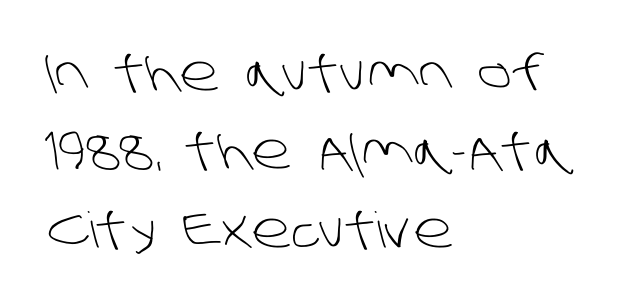
{"serif": "no", "bold": "no", "weight": "light", "width": "normal", "stroke_contrast": "low", "x_height": "large", "monospaced": "no", "underline": "no", "align": "left", "line_spacing": "normal", "line_spacing_ratio": 1.6, "letter_spacing": "normal", "letter_spacing_em": 0.0, "glyph_px": 49}
